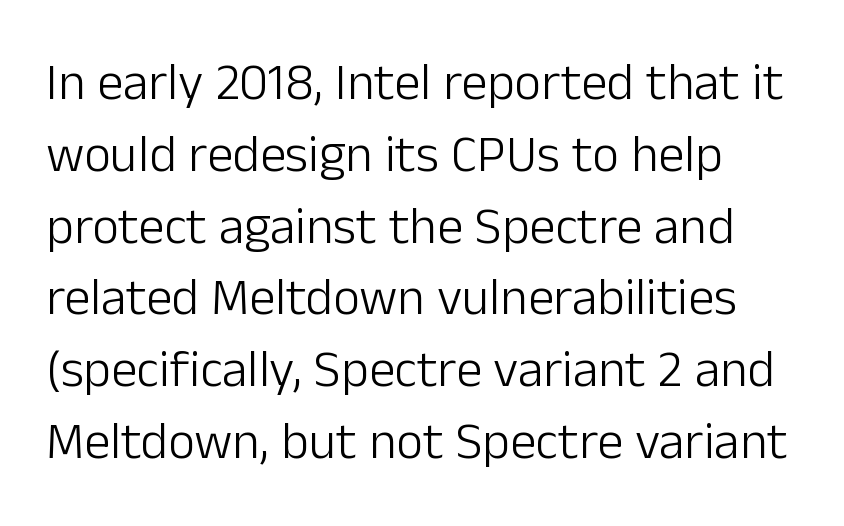
Students, observe: this is what conventionally led text looks like. Does the type have serifs? No, each stem ends abruptly. Line beginnings align vertically; line endings do not. Heaviness? Minimal to ordinary, like unemphasized prose. Each row of text sits above clean, open space.
